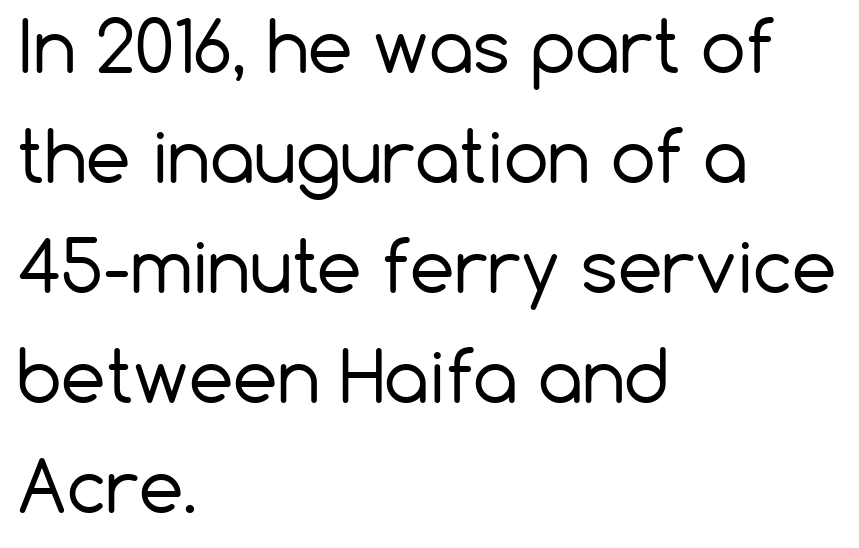
Q: Is the text bold? A: No.
Q: Is the text italic (slanted)? A: No, it is upright.
Q: Is the typeface a serif or a sans-serif typeface? A: Sans-serif.
Q: Is the text underlined? A: No.
Q: How is the paragraph aligned? A: Left-aligned.
Q: Is the spacing between letters normal or unusually wide? A: Normal.
Q: Is the spacing between lines tight, normal or loose? A: Normal.
Q: Width (condensed, normal, or wide)? A: Normal.
Q: Stroke contrast? A: Low.
Q: x-height? A: Medium.
Q: Monospaced? A: No.
